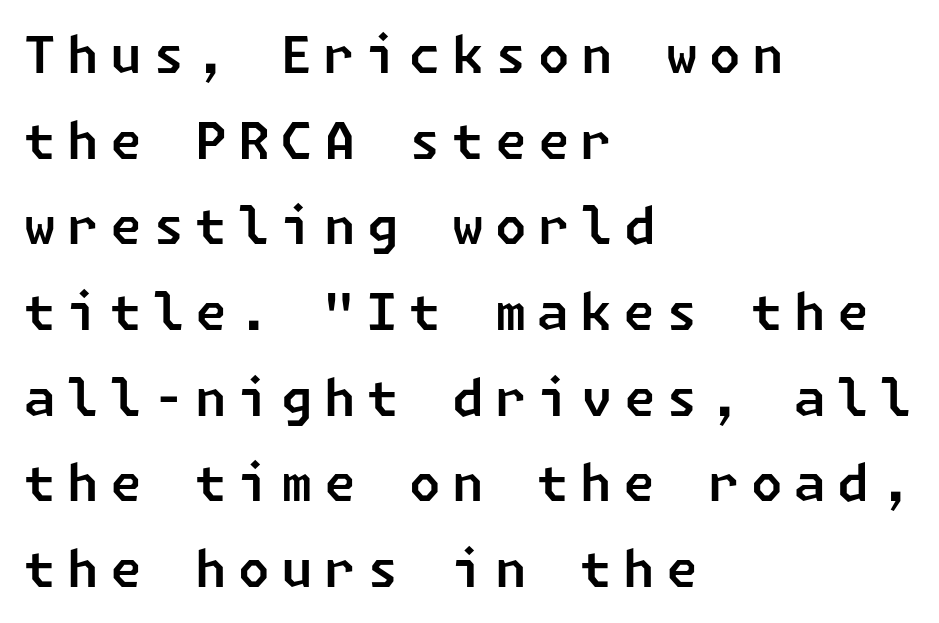
Q: Is the typeface a serif or a sans-serif typeface? A: Sans-serif.
Q: Is the text underlined? A: No.
Q: How is the paragraph aligned? A: Left-aligned.
Q: Is the spacing between letters normal or unusually wide? A: Unusually wide.
Q: Is the spacing between lines tight, normal or loose? A: Normal.
Q: Width (condensed, normal, or wide)? A: Normal.
Q: Stroke contrast? A: Low.
Q: x-height? A: Medium.
